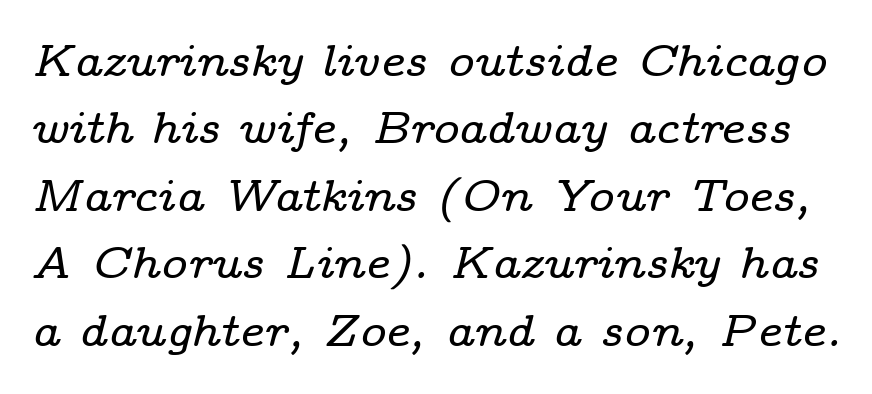
The image shows 45 px wide serif type, italic (leaning right); set normal line spacing (1.5x), normal letter spacing, not underlined; low stroke contrast and a medium x-height.
